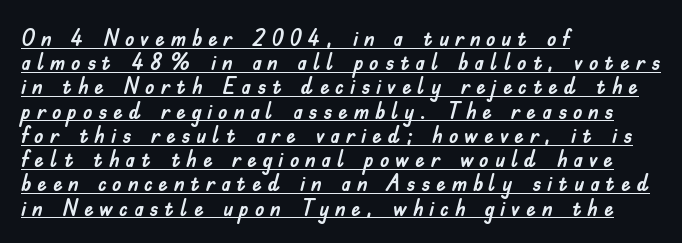
The image shows 24 px text type; set left-aligned, tight line spacing (1.01x), unusually wide letter spacing (+0.24 em), underlined.
